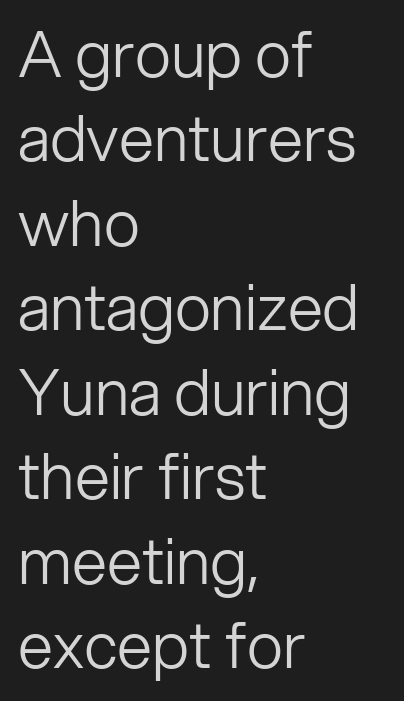
Q: Is the text bold? A: No.
Q: Is the text italic (slanted)? A: No, it is upright.
Q: Is the typeface a serif or a sans-serif typeface? A: Sans-serif.
Q: Is the text underlined? A: No.
Q: How is the paragraph aligned? A: Left-aligned.
Q: Is the spacing between letters normal or unusually wide? A: Normal.
Q: Is the spacing between lines tight, normal or loose? A: Normal.
Q: Width (condensed, normal, or wide)? A: Normal.
Q: Stroke contrast? A: Low.
Q: x-height? A: Medium.
Q: Monospaced? A: No.
